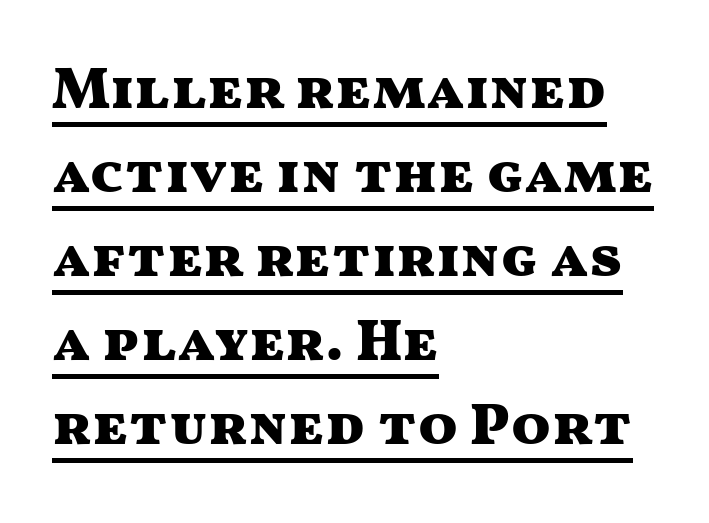
{"serif": "no", "italic": "no", "bold": "yes", "weight": "heavy", "width": "wide", "stroke_contrast": "medium", "x_height": "medium", "monospaced": "no", "underline": "yes", "align": "left", "line_spacing": "normal", "line_spacing_ratio": 1.45, "letter_spacing": "normal", "letter_spacing_em": 0.0, "glyph_px": 58}
